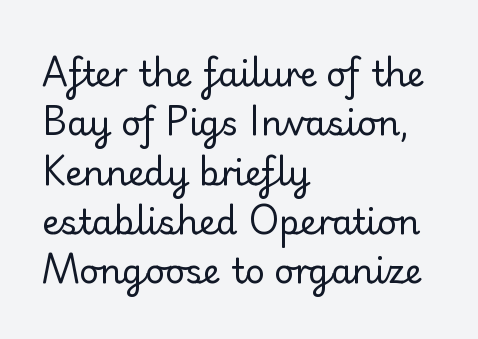
The horizontal fit of the characters is conventional and even. A roman cut, with each character standing at attention. The text was rendered using a sans face with plain stroke endings. No heavy texture on the line: the type isn't bold. Do the characters align in a grid? No, the font is proportional.
